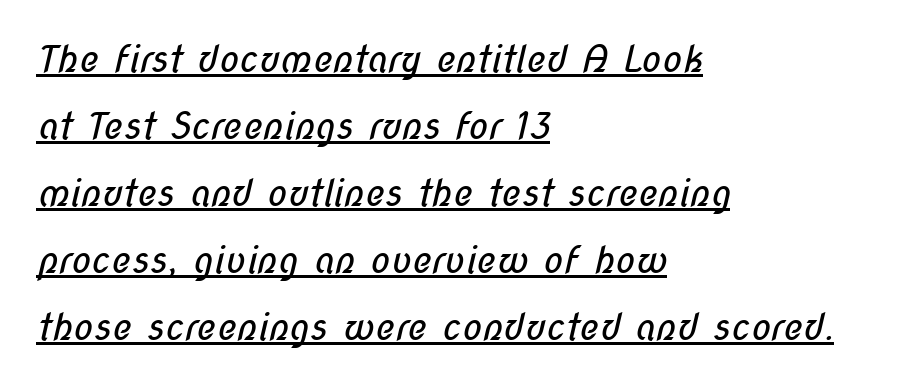
{"serif": "no", "bold": "no", "weight": "regular", "width": "condensed", "stroke_contrast": "low", "x_height": "medium", "monospaced": "no", "underline": "yes", "align": "left", "line_spacing_ratio": 1.81, "letter_spacing": "normal", "letter_spacing_em": 0.0, "glyph_px": 37}
